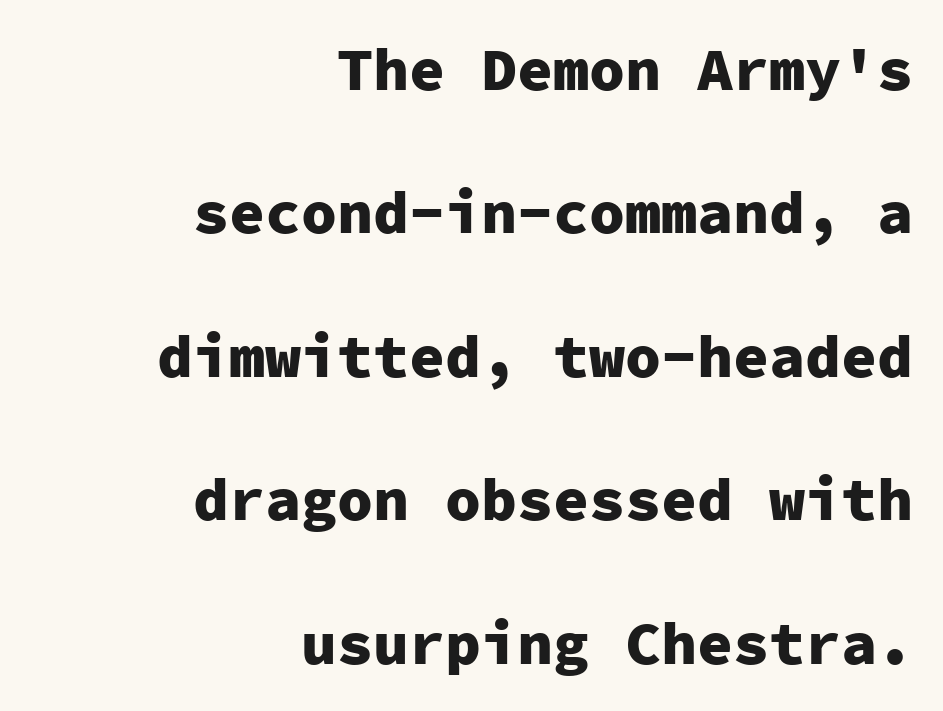
These lines are composed in type without serifs. The setting favours the right margin, as signatures and pull-quotes sometimes do. The space directly below the letters is spotless. Caption: bold face, heavy strokes. Reading down the column, the eye jumps a long way to each next line.
